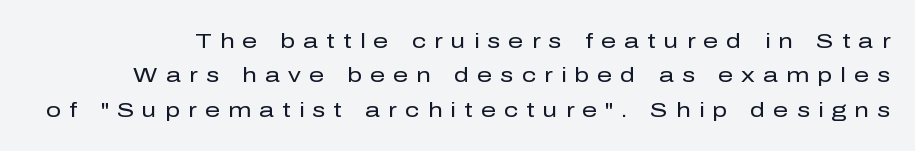
Q: Is the text bold? A: No.
Q: Is the text italic (slanted)? A: No, it is upright.
Q: Is the text underlined? A: No.
Q: Is the spacing between letters normal or unusually wide? A: Unusually wide.
Q: Is the spacing between lines tight, normal or loose? A: Normal.
